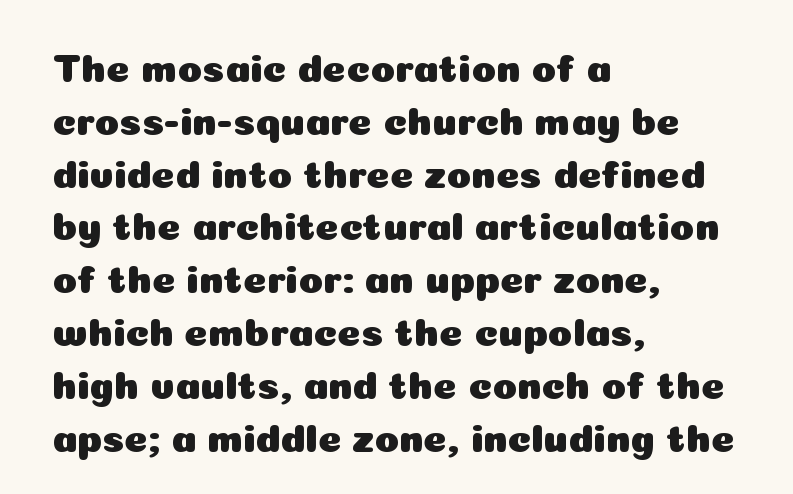
The image shows 40 px sans-serif type, upright; set left-aligned, normal line spacing (1.32x), normal letter spacing, not underlined; low stroke contrast and a medium x-height.
